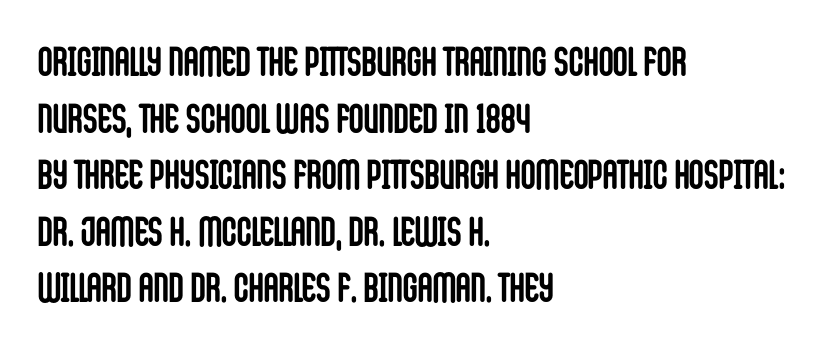
The image shows 41 px semibold, condensed sans-serif type, upright; set left-aligned, normal line spacing (1.38x), normal letter spacing, not underlined; low stroke contrast and a large x-height.
